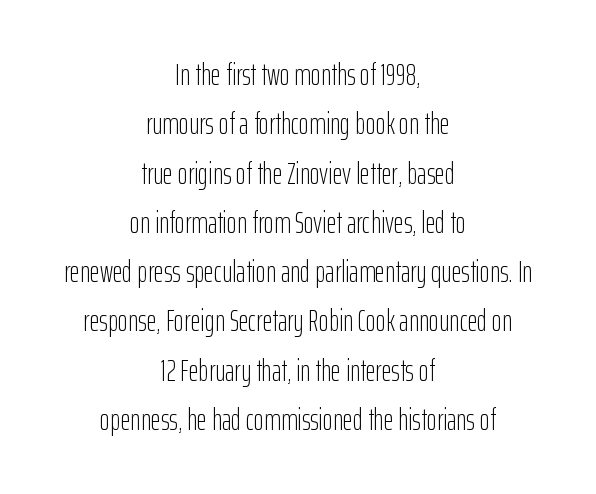
The image shows 31 px light, condensed sans-serif type, upright; set centered, normal line spacing (1.59x), normal letter spacing, not underlined; low stroke contrast and a medium x-height.
